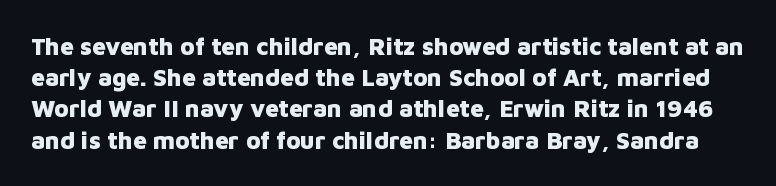
{"italic": "no", "bold": "yes", "underline": "no", "line_spacing": "normal", "line_spacing_ratio": 1.3, "letter_spacing": "normal", "letter_spacing_em": 0.0, "glyph_px": 24}
